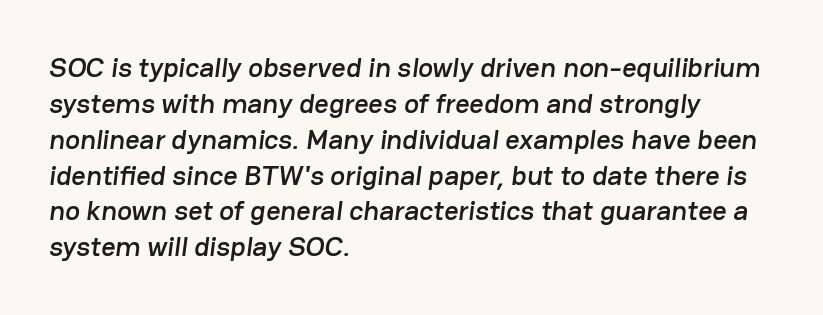
In terms of letterform style, serifs are entirely absent. Reading down the column, the eye jumps a familiar distance to each next line. This sample has the flowing, uneven cadence of proportional lettering. The line texture is even and compact thanks to regular tracking. This rendering uses left alignment, leaving the right contour irregular.
